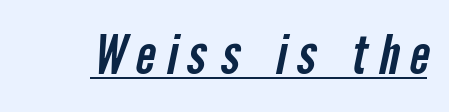
The image shows 53 px condensed sans-serif type; set unusually wide letter spacing (+0.2 em), underlined; low stroke contrast and a medium x-height.
